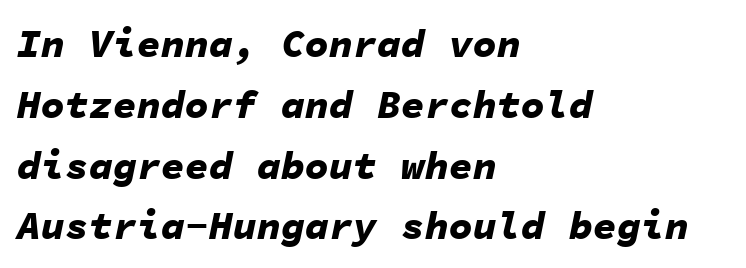
The image shows 40 px bold type, italic (leaning right), monospaced; set left-aligned, normal line spacing (1.52x), normal letter spacing, not underlined; low stroke contrast and a medium x-height.
